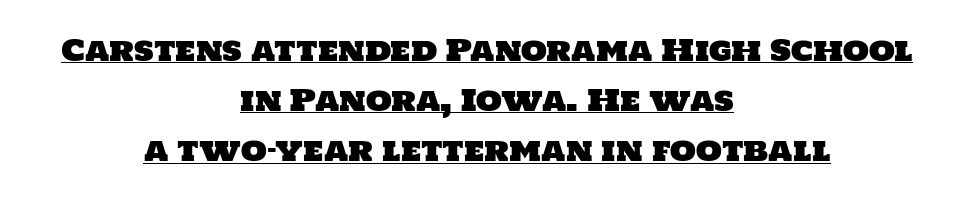
Q: Is the typeface a serif or a sans-serif typeface? A: Sans-serif.
Q: Is the text underlined? A: Yes.
Q: How is the paragraph aligned? A: Centered.
Q: Is the spacing between letters normal or unusually wide? A: Normal.
Q: Is the spacing between lines tight, normal or loose? A: Normal.
Q: Width (condensed, normal, or wide)? A: Normal.
Q: Stroke contrast? A: Low.
Q: x-height? A: Large.
Q: Monospaced? A: No.
